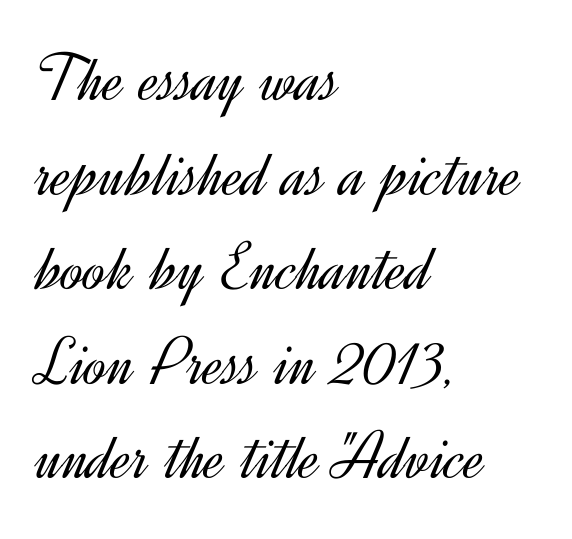
Q: Is the text bold? A: No.
Q: Is the text italic (slanted)? A: Yes.
Q: Is the typeface a serif or a sans-serif typeface? A: Sans-serif.
Q: Is the text underlined? A: No.
Q: How is the paragraph aligned? A: Left-aligned.
Q: Is the spacing between letters normal or unusually wide? A: Normal.
Q: Is the spacing between lines tight, normal or loose? A: Normal.
Q: Width (condensed, normal, or wide)? A: Normal.
Q: x-height? A: Small.
Q: Monospaced? A: No.
